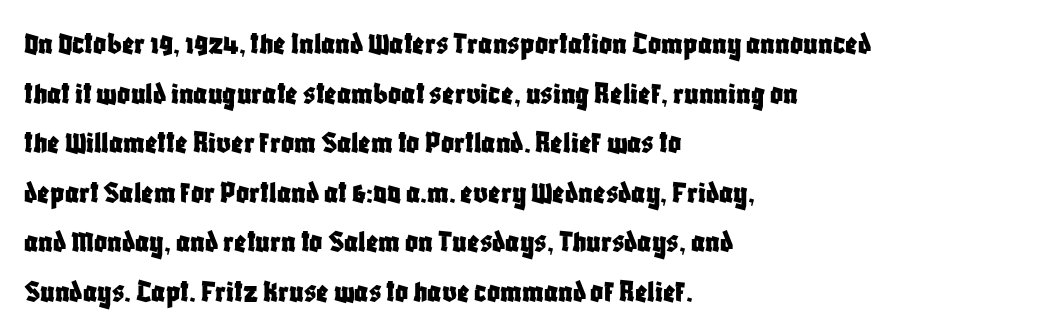
The image shows 32 px condensed sans-serif type, upright; set left-aligned, normal line spacing (1.55x), normal letter spacing, not underlined; low stroke contrast and a large x-height.
